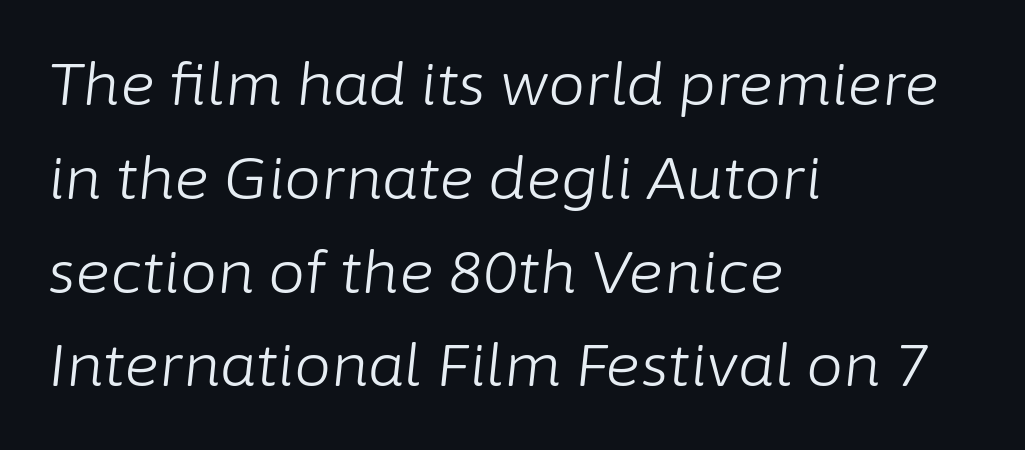
{"italic": "yes", "lean": "right", "slant_degrees": 6, "bold": "no", "weight": "light", "width": "normal", "stroke_contrast": "low", "x_height": "medium", "monospaced": "no", "underline": "no", "align": "left", "line_spacing": "normal", "line_spacing_ratio": 1.59, "letter_spacing": "normal", "letter_spacing_em": 0.0, "glyph_px": 59}
